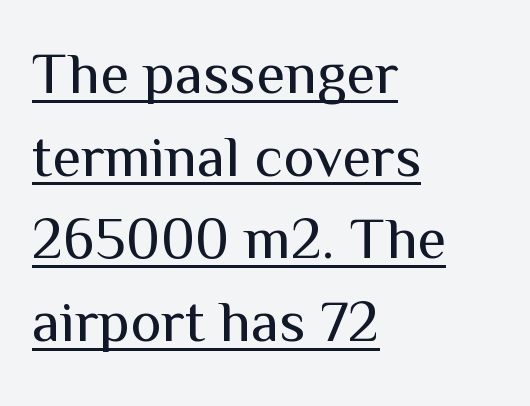
The image shows 59 px regular-weight sans-serif type, upright; set left-aligned, normal line spacing (1.4x), normal letter spacing, underlined; medium stroke contrast and a medium x-height.
